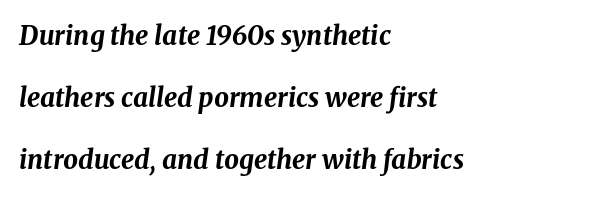
Whoever set this chose breathing room over compactness in the vertical rhythm. The rendering uses a bold face; every stroke is thick and dark. Letter spacing: default. Each line starts at the same left margin while the right side varies.
